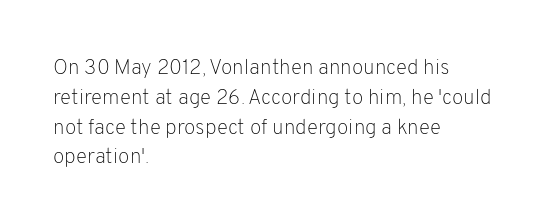
Q: Is the text bold? A: No.
Q: Is the text italic (slanted)? A: No, it is upright.
Q: Is the text underlined? A: No.
Q: How is the paragraph aligned? A: Left-aligned.
Q: Is the spacing between letters normal or unusually wide? A: Normal.
Q: Is the spacing between lines tight, normal or loose? A: Normal.
